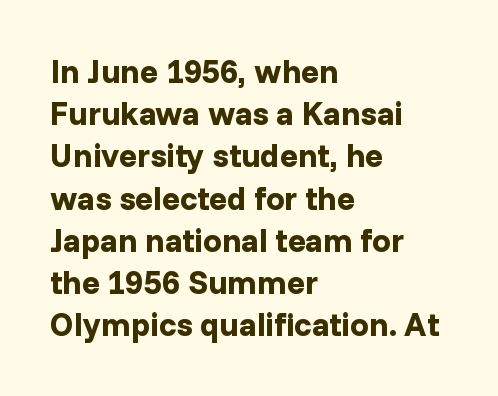
The characters look thick and weighty, a clear bold. The face used here is proportionally spaced, like ordinary book or web type. Posture: straight, roman, zero tilt. Observe the absence of serifs on each vertical stroke in this sample.
